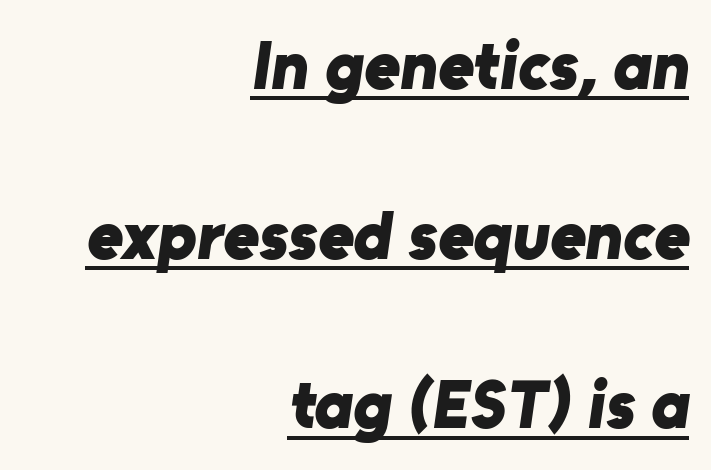
Underline: present. You could not count columns in this text — the font is proportionally spaced. Students, note that the glyphs here touch the page at normal intervals. Right-aligned paragraph, ragged on the left. No feet cap the strokes, marking this as sans-serif type. A great deal of white space separates one row of letters from the next.
